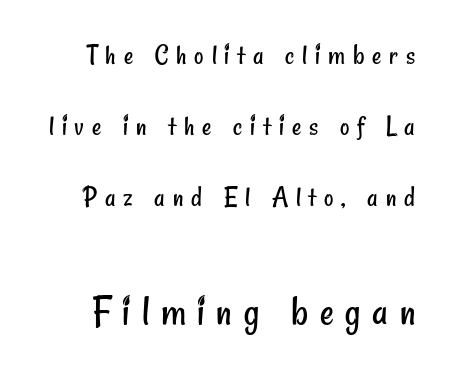
The second block has been scaled up relative to the first. Display-style spreading of the glyphs; the letterfit is very open. Think of a printed novel: that variable character pitch is what you see here. Stroke mass is kept to a normal reading level or below. Honestly, there is no underline to notice here at all.
